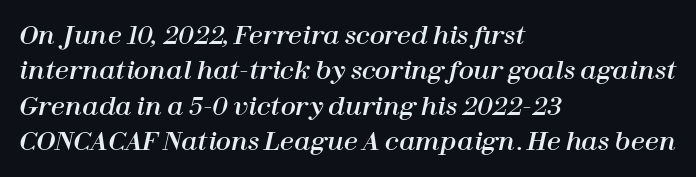
Interline gaps are of average width in this sample. Glyph-to-glyph distance matches everyday printed text. The passage is arranged the way most books set body copy — flush left. The zone under the glyphs is completely vacant.
